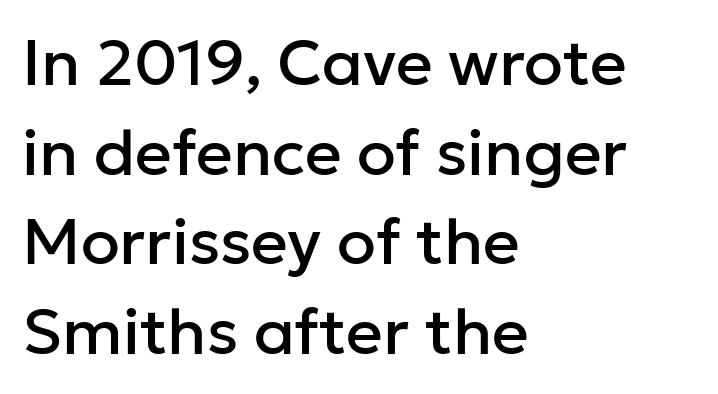
Q: Is the text italic (slanted)? A: No, it is upright.
Q: Is the typeface a serif or a sans-serif typeface? A: Sans-serif.
Q: Is the text underlined? A: No.
Q: How is the paragraph aligned? A: Left-aligned.
Q: Is the spacing between letters normal or unusually wide? A: Normal.
Q: Is the spacing between lines tight, normal or loose? A: Normal.
Q: Width (condensed, normal, or wide)? A: Normal.
Q: Stroke contrast? A: Low.
Q: x-height? A: Medium.
Q: Monospaced? A: No.
